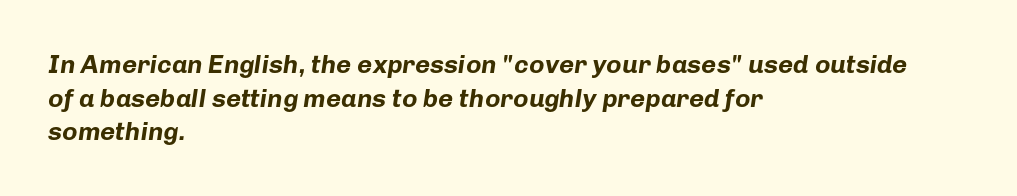
Q: Is the text bold? A: Yes.
Q: Is the text italic (slanted)? A: Yes, it leans right by about 8 degrees.
Q: Is the text underlined? A: No.
Q: How is the paragraph aligned? A: Left-aligned.
Q: Is the spacing between letters normal or unusually wide? A: Normal.
Q: Is the spacing between lines tight, normal or loose? A: Normal.
